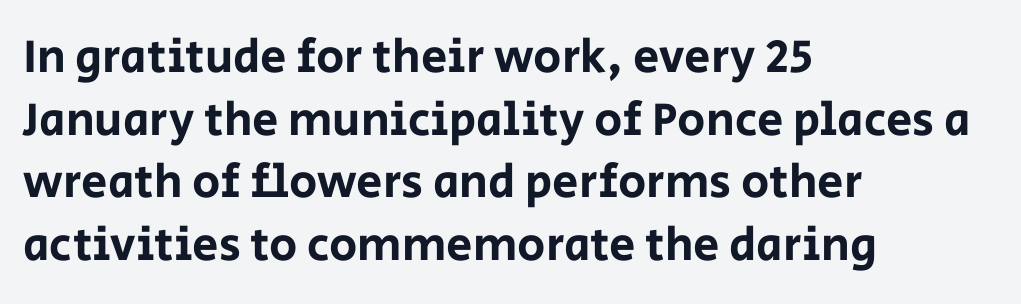
{"serif": "no", "italic": "no", "width": "normal", "stroke_contrast": "low", "x_height": "large", "monospaced": "no", "underline": "no", "align": "left", "line_spacing": "normal", "line_spacing_ratio": 1.33, "letter_spacing": "normal", "letter_spacing_em": 0.0, "glyph_px": 47}
